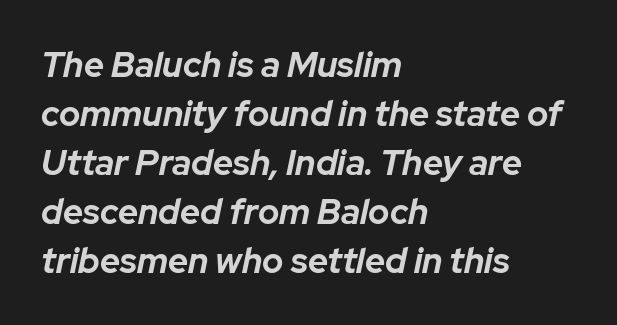
{"italic": "yes", "lean": "right", "slant_degrees": 12, "bold": "yes", "weight": "bold", "width": "normal", "stroke_contrast": "low", "x_height": "medium", "monospaced": "no", "underline": "no", "align": "left", "line_spacing": "normal", "line_spacing_ratio": 1.4, "letter_spacing": "normal", "letter_spacing_em": 0.0, "glyph_px": 35}
